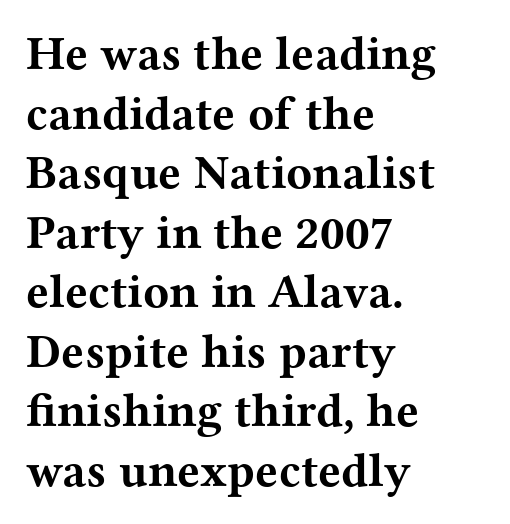
Heavy, bold letterforms. Descenders hang freely into open space. Serifs: yes, visible at the terminals of the letterforms. Caption: standard tracking, unaltered. Is this a fixed-width face? No — the glyphs have proportional, varying widths. Every stem runs plumb, perpendicular to the baseline.
